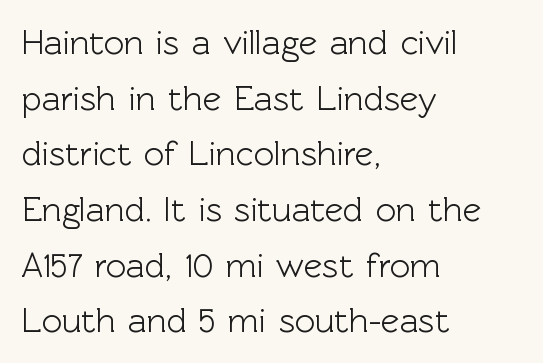
Q: Is the text italic (slanted)? A: No, it is upright.
Q: Is the typeface a serif or a sans-serif typeface? A: Sans-serif.
Q: Is the text underlined? A: No.
Q: How is the paragraph aligned? A: Left-aligned.
Q: Is the spacing between letters normal or unusually wide? A: Normal.
Q: Is the spacing between lines tight, normal or loose? A: Normal.
Q: Width (condensed, normal, or wide)? A: Normal.
Q: x-height? A: Medium.
Q: Monospaced? A: No.
